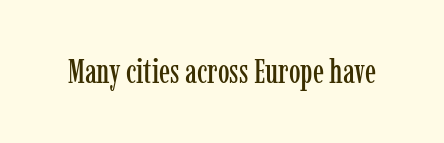
Q: Is the text italic (slanted)? A: No, it is upright.
Q: Is the typeface a serif or a sans-serif typeface? A: Serif.
Q: Is the text underlined? A: No.
Q: Is the spacing between letters normal or unusually wide? A: Normal.
Q: Width (condensed, normal, or wide)? A: Condensed.
Q: Stroke contrast? A: Low.
Q: x-height? A: Medium.
Q: Monospaced? A: No.
